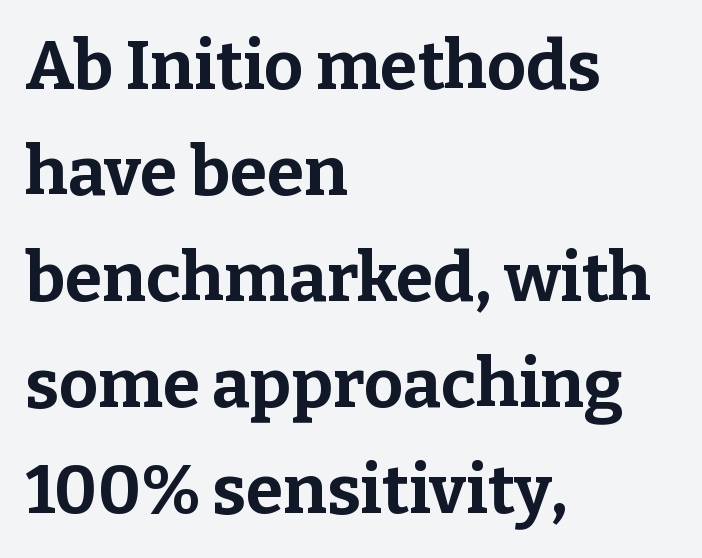
{"serif": "yes", "italic": "no", "bold": "yes", "weight": "bold", "width": "normal", "stroke_contrast": "low", "x_height": "medium", "monospaced": "no", "underline": "no", "align": "left", "line_spacing": "normal", "line_spacing_ratio": 1.56, "letter_spacing": "normal", "letter_spacing_em": 0.0, "glyph_px": 68}
